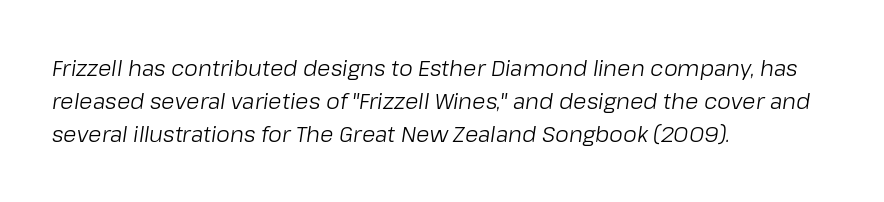
The image shows 22 px text type, italic (leaning right); set left-aligned, normal line spacing (1.51x), normal letter spacing, not underlined.
